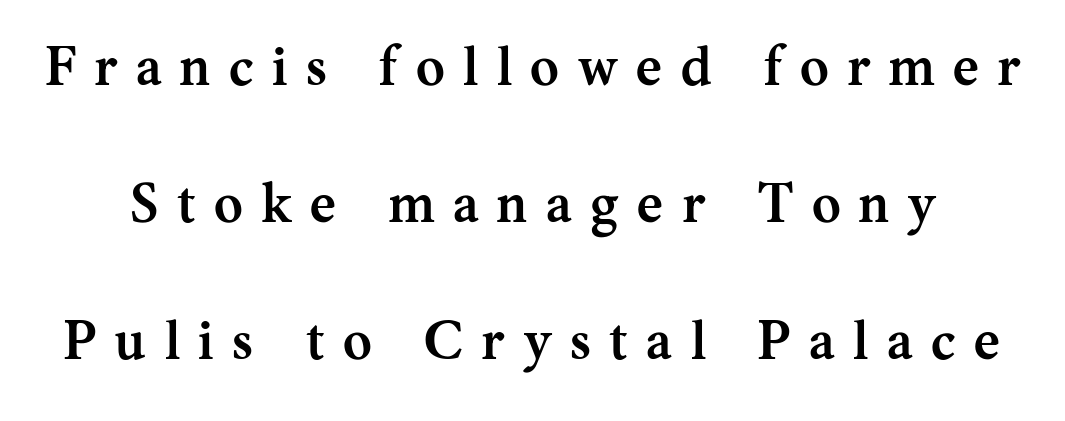
The image shows 55 px semibold serif type, upright; set loose line spacing (2.49x), unusually wide letter spacing (+0.34 em), not underlined; medium stroke contrast and a medium x-height.
